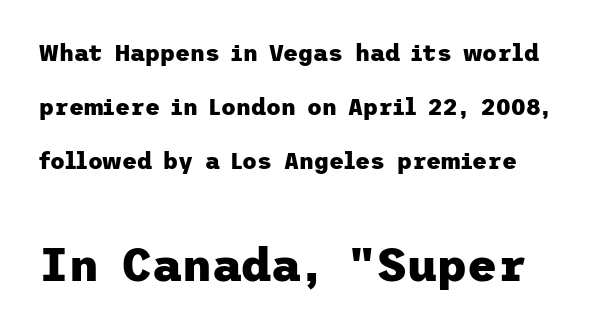
{"serif": "no", "italic": "no", "bold": "yes", "weight": "heavy", "width": "normal", "stroke_contrast": "low", "x_height": "medium", "underline": "no", "line_spacing": "loose", "line_spacing_ratio": 2.35, "letter_spacing": "normal", "letter_spacing_em": 0.0, "larger_block": "second", "size_ratio": 2.0, "glyph_px": 46}
